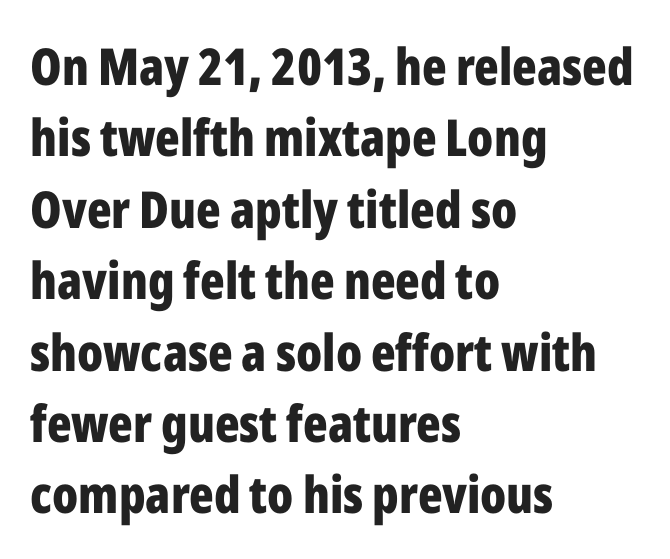
The image shows 51 px bold, condensed sans-serif type, upright; set left-aligned, normal line spacing (1.4x), normal letter spacing, not underlined; low stroke contrast and a medium x-height.
